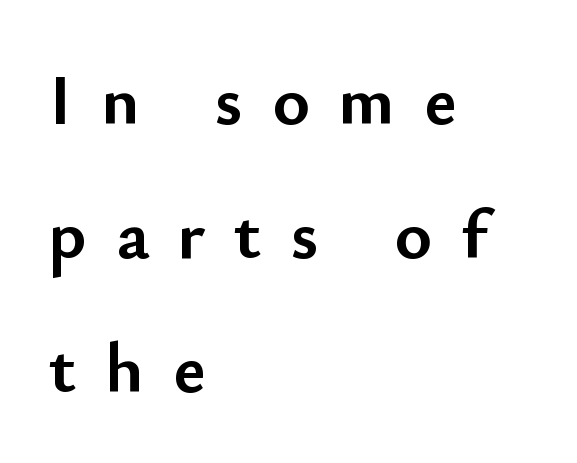
Q: Is the text bold? A: Yes.
Q: Is the text italic (slanted)? A: No, it is upright.
Q: Is the typeface a serif or a sans-serif typeface? A: Sans-serif.
Q: Is the text underlined? A: No.
Q: How is the paragraph aligned? A: Left-aligned.
Q: Is the spacing between letters normal or unusually wide? A: Unusually wide.
Q: Width (condensed, normal, or wide)? A: Normal.
Q: Stroke contrast? A: Low.
Q: x-height? A: Small.
Q: Monospaced? A: No.
